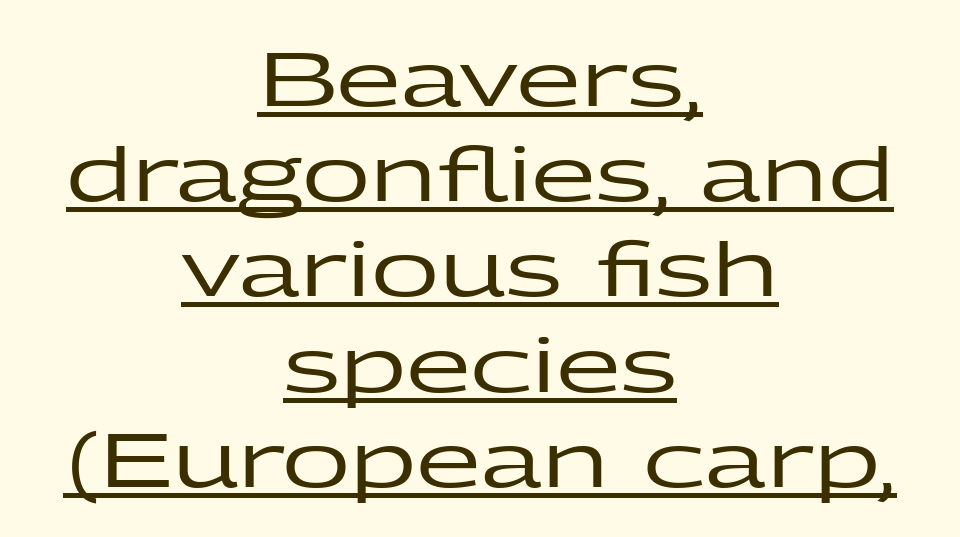
The image shows 75 px wide sans-serif type, upright; set centered, normal line spacing (1.27x), normal letter spacing, underlined; low stroke contrast and a medium x-height.
